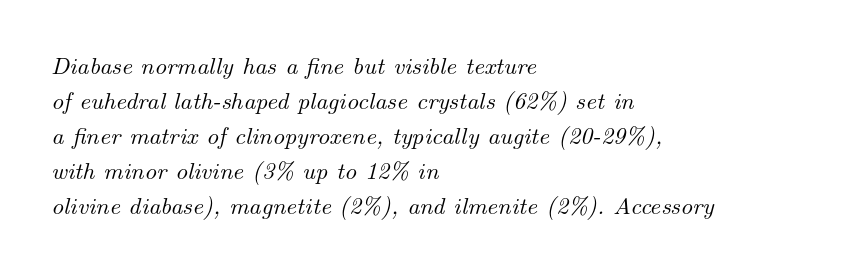
Honestly, there is no underline to notice here at all. Casual observation: everything's shoved over to the left. The passage shown has conventional tracking throughout. The axis of the letterforms is tilted away from vertical. The line-height multiplier appears to be the usual default.
